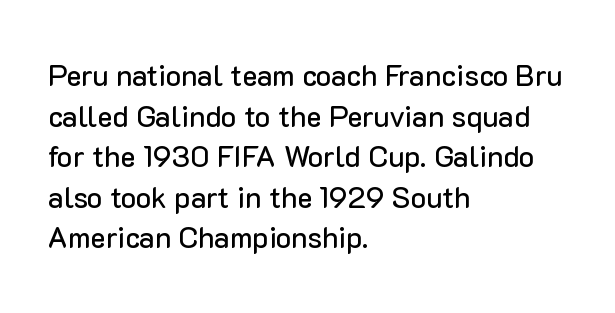
The image shows 29 px sans-serif type, upright; set left-aligned, normal line spacing (1.4x), normal letter spacing, not underlined; low stroke contrast and a medium x-height.
